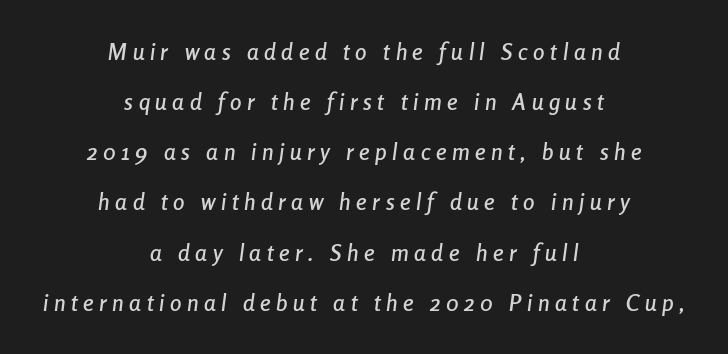
The image shows 23 px text type, italic (leaning right); set centered, loose line spacing (2.18x), unusually wide letter spacing (+0.24 em), not underlined.
